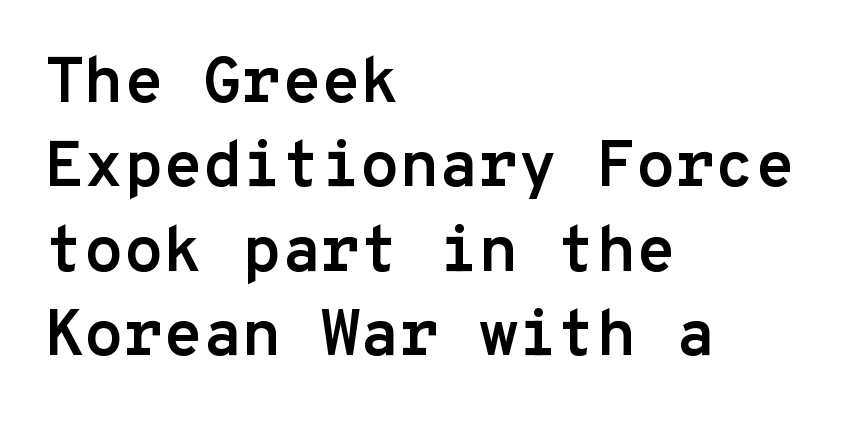
{"serif": "no", "italic": "no", "bold": "yes", "weight": "semibold", "width": "normal", "stroke_contrast": "low", "x_height": "medium", "monospaced": "yes", "underline": "no", "align": "left", "line_spacing": "normal", "line_spacing_ratio": 1.32, "letter_spacing": "normal", "letter_spacing_em": 0.0, "glyph_px": 64}
